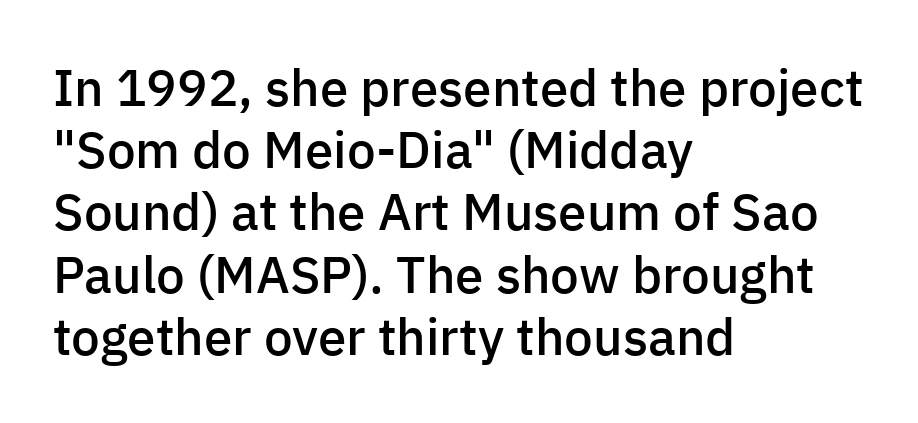
Q: Is the text bold? A: Semi-bold.
Q: Is the text italic (slanted)? A: No, it is upright.
Q: Is the typeface a serif or a sans-serif typeface? A: Sans-serif.
Q: Is the text underlined? A: No.
Q: How is the paragraph aligned? A: Left-aligned.
Q: Is the spacing between letters normal or unusually wide? A: Normal.
Q: Width (condensed, normal, or wide)? A: Normal.
Q: Stroke contrast? A: Low.
Q: x-height? A: Medium.
Q: Monospaced? A: No.
